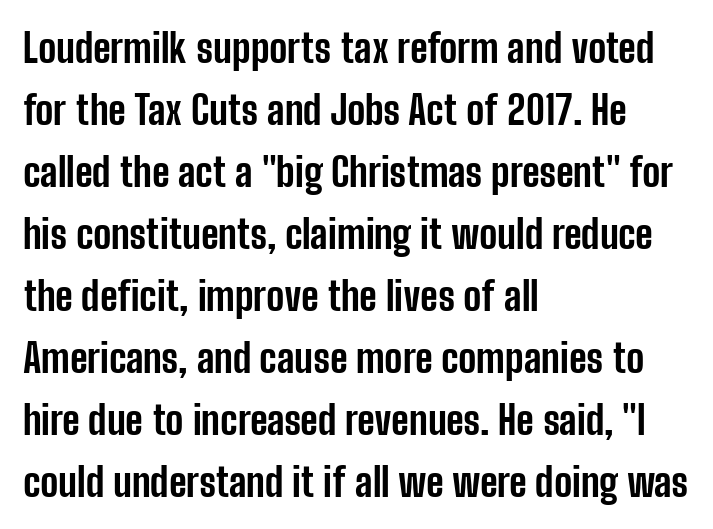
The image shows 40 px bold, condensed sans-serif type, upright; set left-aligned, normal line spacing (1.55x), normal letter spacing, not underlined; low stroke contrast and a medium x-height.
